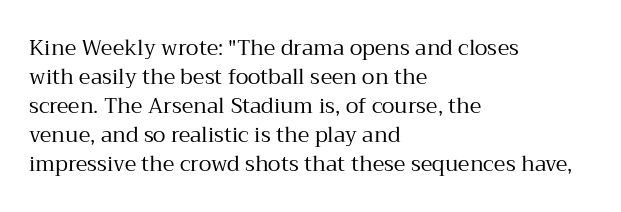
Q: Is the text bold? A: No.
Q: Is the text italic (slanted)? A: No, it is upright.
Q: Is the text underlined? A: No.
Q: How is the paragraph aligned? A: Left-aligned.
Q: Is the spacing between letters normal or unusually wide? A: Normal.
Q: Is the spacing between lines tight, normal or loose? A: Normal.
